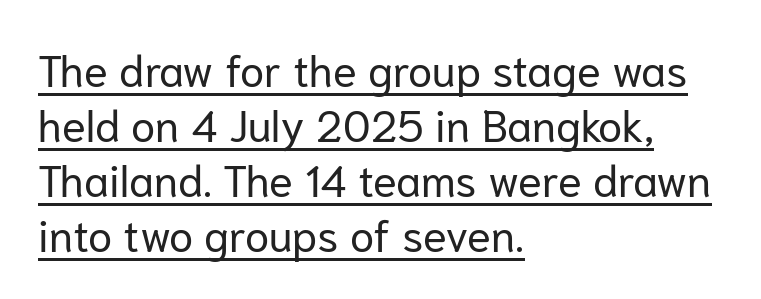
Q: Is the text bold? A: No.
Q: Is the text italic (slanted)? A: No, it is upright.
Q: Is the typeface a serif or a sans-serif typeface? A: Sans-serif.
Q: Is the text underlined? A: Yes.
Q: How is the paragraph aligned? A: Left-aligned.
Q: Is the spacing between letters normal or unusually wide? A: Normal.
Q: Is the spacing between lines tight, normal or loose? A: Normal.
Q: Width (condensed, normal, or wide)? A: Normal.
Q: Stroke contrast? A: Low.
Q: x-height? A: Medium.
Q: Monospaced? A: No.
